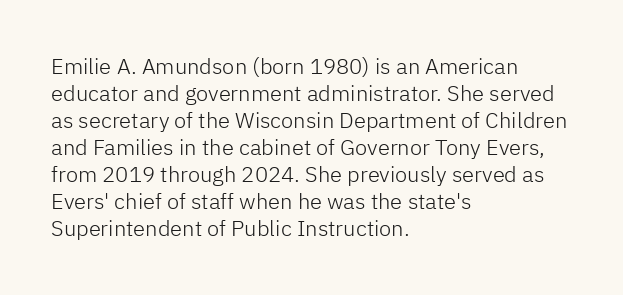
{"italic": "no", "bold": "no", "underline": "no", "align": "left", "line_spacing_ratio": 1.23, "letter_spacing": "normal", "letter_spacing_em": 0.0, "glyph_px": 22}
